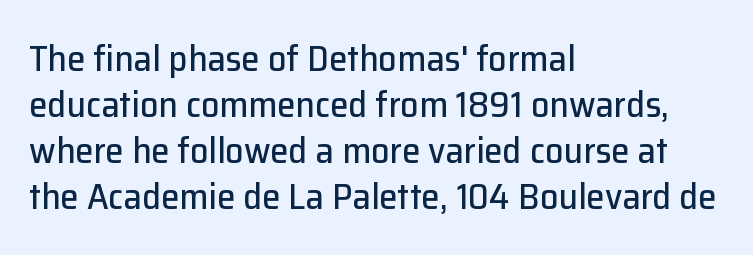
Q: Is the text italic (slanted)? A: No, it is upright.
Q: Is the typeface a serif or a sans-serif typeface? A: Sans-serif.
Q: Is the text underlined? A: No.
Q: How is the paragraph aligned? A: Left-aligned.
Q: Is the spacing between letters normal or unusually wide? A: Normal.
Q: Width (condensed, normal, or wide)? A: Normal.
Q: Stroke contrast? A: Low.
Q: x-height? A: Medium.
Q: Monospaced? A: No.
